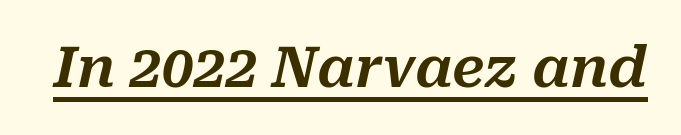
Q: Is the text italic (slanted)? A: Yes, it leans right by about 10 degrees.
Q: Is the text underlined? A: Yes.
Q: Is the spacing between letters normal or unusually wide? A: Normal.
Q: Width (condensed, normal, or wide)? A: Normal.
Q: Stroke contrast? A: Medium.
Q: x-height? A: Medium.
Q: Monospaced? A: No.
